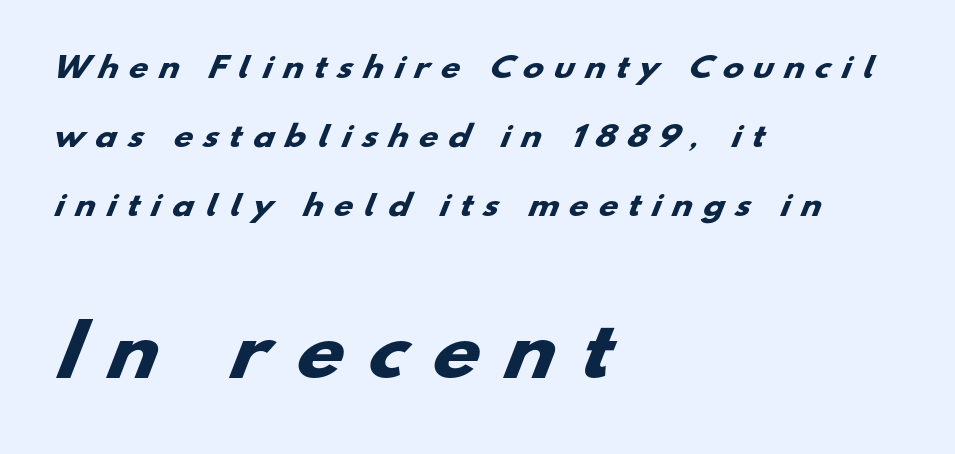
The image shows 69 px heavy, wide sans-serif type; set left-aligned, loose line spacing (2.46x), unusually wide letter spacing (+0.41 em), not underlined; the second (bottom) block is 2.46x larger; low stroke contrast and a small x-height.
